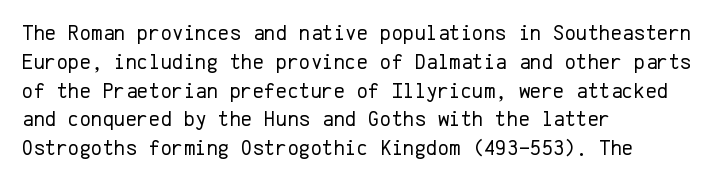
No extra ink here — the face is not bold. The ragged edge is on the right, which tells us the setting is flush left. Decoration check: the copy has no underline. Between one letter and the next there's only the usual sliver of space. No italicization has been applied; the sample stays upright. Successive baselines arrive at the customary interval.
